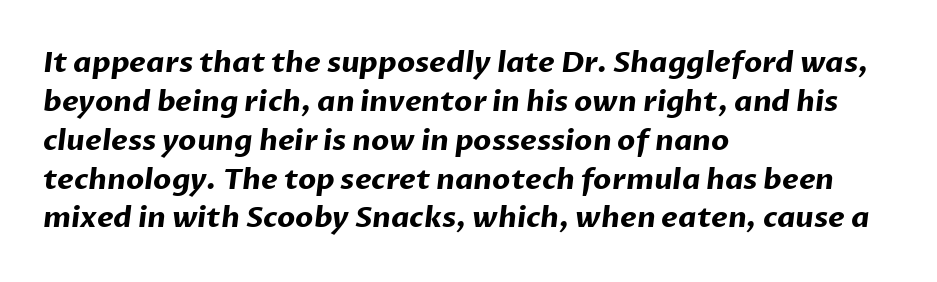
Quick note: underline off. Each letter's strokes conclude bluntly, with no projecting serifs. How heavy is the stroke? Heavy — this is a bold. Rows of type keep a routine distance in the vertical direction. The lines are quadded left.
